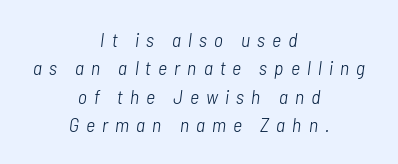
Q: Is the text bold? A: No.
Q: Is the text italic (slanted)? A: Yes, it leans right by about 7 degrees.
Q: Is the text underlined? A: No.
Q: How is the paragraph aligned? A: Centered.
Q: Is the spacing between letters normal or unusually wide? A: Unusually wide.
Q: Is the spacing between lines tight, normal or loose? A: Normal.
